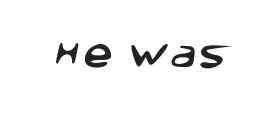
Q: Is the typeface a serif or a sans-serif typeface? A: Sans-serif.
Q: Is the text underlined? A: No.
Q: Width (condensed, normal, or wide)? A: Normal.
Q: Stroke contrast? A: Low.
Q: x-height? A: Large.
Q: Monospaced? A: No.
